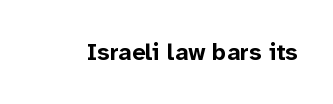
{"italic": "no", "bold": "yes", "underline": "no", "letter_spacing": "normal", "letter_spacing_em": 0.0, "glyph_px": 24}
